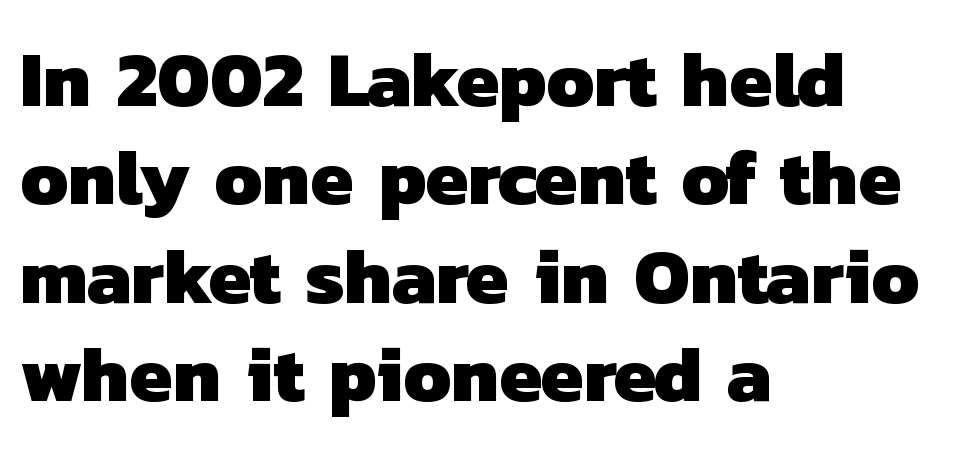
{"serif": "no", "bold": "yes", "weight": "heavy", "width": "normal", "stroke_contrast": "low", "x_height": "medium", "monospaced": "no", "underline": "no", "align": "left", "line_spacing": "normal", "line_spacing_ratio": 1.26, "letter_spacing": "normal", "letter_spacing_em": 0.0, "glyph_px": 78}
